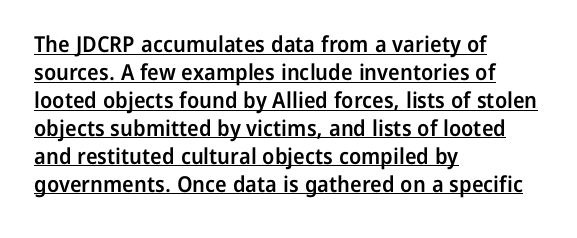
The specimen includes a rule beneath the text block's lines. The face used here is rendered with its standard letterfit. Heft: intermediate — a semibold. These lines sit exactly where default settings would place them.
